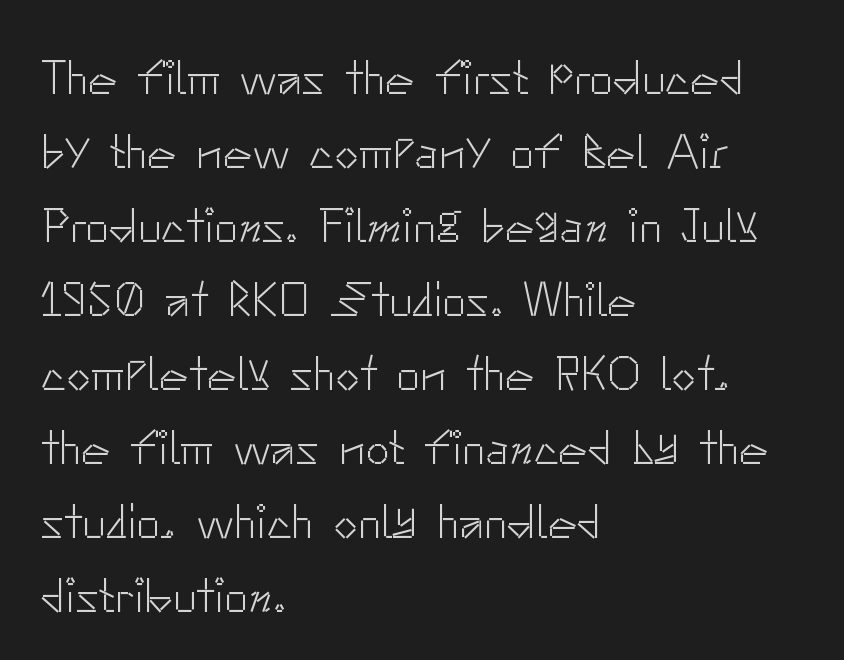
These lines are rendered in a variable-pitch font. Here the glyphs are tracked normally, forming tight word shapes. Regarding serifs, this sample does without them. If you measured baseline to baseline, you'd find a middling distance. Horizontally, the lines are justified to the leading edge only.
